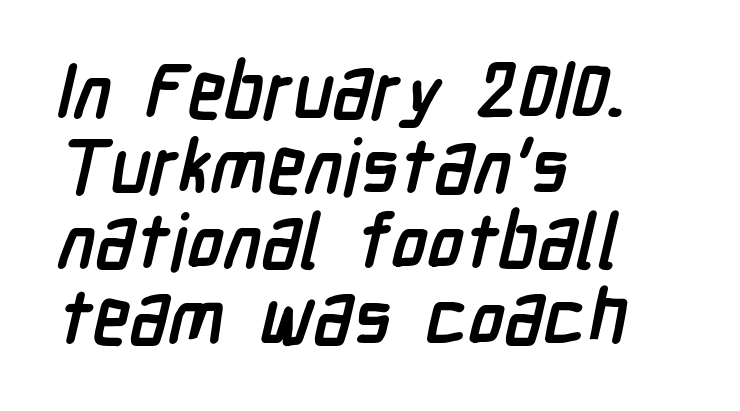
Q: Is the text bold? A: Yes.
Q: Is the typeface a serif or a sans-serif typeface? A: Sans-serif.
Q: Is the text underlined? A: No.
Q: How is the paragraph aligned? A: Left-aligned.
Q: Is the spacing between letters normal or unusually wide? A: Normal.
Q: Is the spacing between lines tight, normal or loose? A: Tight.
Q: Width (condensed, normal, or wide)? A: Condensed.
Q: Stroke contrast? A: Low.
Q: x-height? A: Medium.
Q: Monospaced? A: No.
